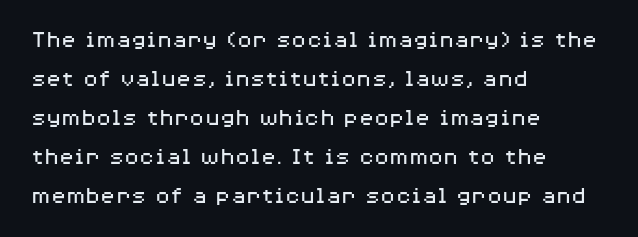
{"italic": "no", "bold": "no", "underline": "no", "align": "left", "line_spacing": "normal", "line_spacing_ratio": 1.56, "letter_spacing": "normal", "letter_spacing_em": 0.0, "glyph_px": 25}
